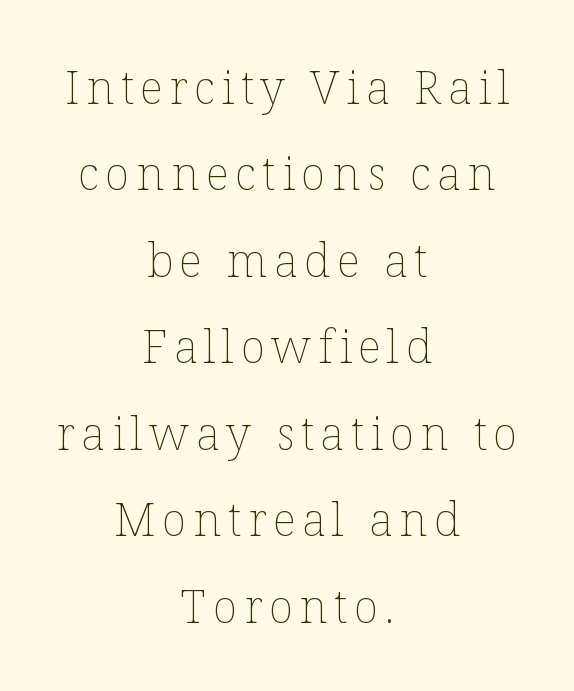
Character widths vary here, with narrow letters taking less room than wide ones. Does the lettering tilt? It doesn't — this is upright. Ink coverage per letter is moderate at most. Every row of glyphs is offset so its center matches the block's center. The words here are not underlined.
